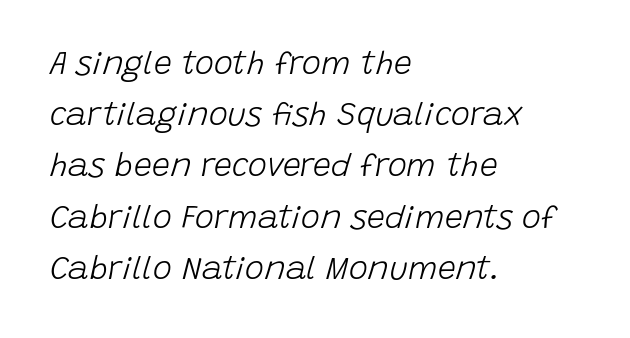
The image shows 32 px light type, italic (leaning right); set left-aligned, normal line spacing (1.6x), normal letter spacing, not underlined; low stroke contrast and a large x-height.
